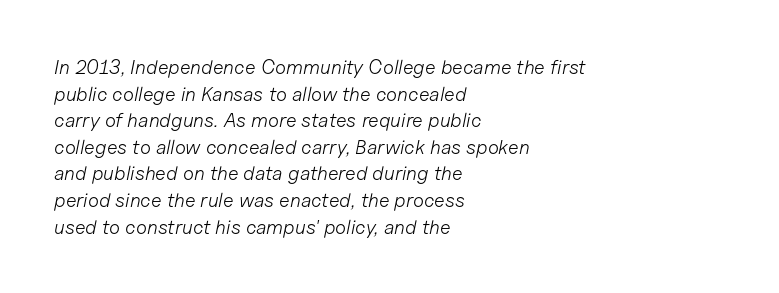
Q: Is the text bold? A: No.
Q: Is the text italic (slanted)? A: Yes, it leans right by about 11 degrees.
Q: Is the text underlined? A: No.
Q: How is the paragraph aligned? A: Left-aligned.
Q: Is the spacing between letters normal or unusually wide? A: Normal.
Q: Is the spacing between lines tight, normal or loose? A: Normal.
